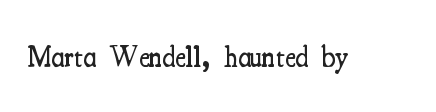
Q: Is the text bold? A: Semi-bold.
Q: Is the text italic (slanted)? A: No, it is upright.
Q: Is the typeface a serif or a sans-serif typeface? A: Serif.
Q: Is the text underlined? A: No.
Q: Is the spacing between letters normal or unusually wide? A: Normal.
Q: Width (condensed, normal, or wide)? A: Condensed.
Q: Stroke contrast? A: Medium.
Q: x-height? A: Small.
Q: Monospaced? A: No.
